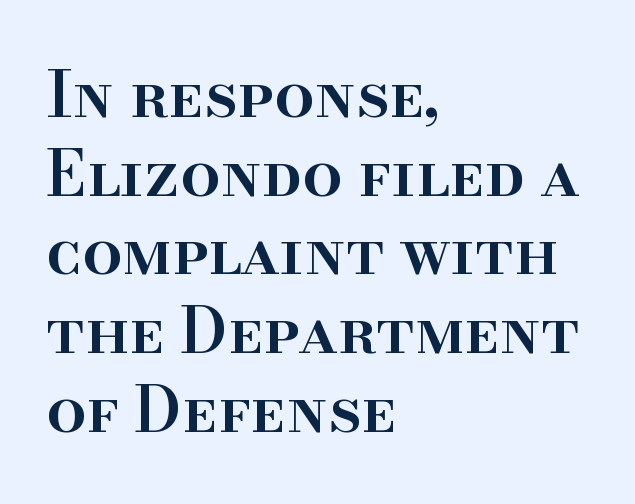
The image shows 63 px semibold serif type, upright; set left-aligned, normal line spacing (1.25x), normal letter spacing, not underlined; high stroke contrast and a small x-height.
